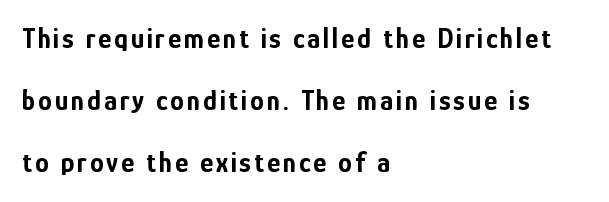
The image shows 28 px bold, condensed sans-serif type, upright; set left-aligned, loose line spacing (2.22x), not underlined; low stroke contrast and a medium x-height.
